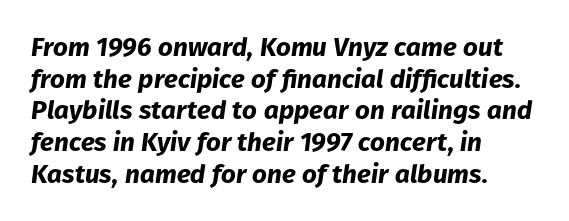
Compared with a centered layout, this one pins lines to the left instead. Tracking value appears to be zero — textbook default spacing. You can tell it's italic because the verticals aren't actually vertical. The string is rendered with underlining switched off.
